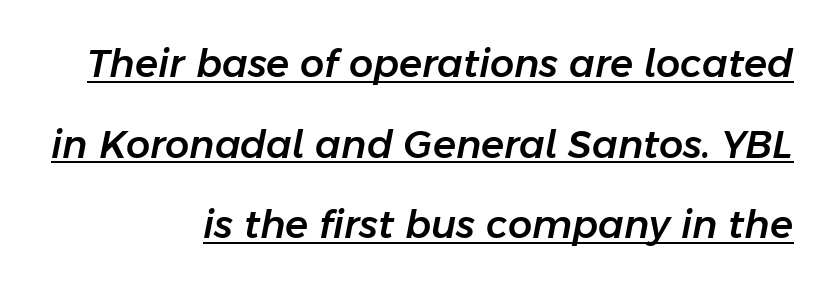
{"italic": "yes", "lean": "right", "slant_degrees": 11, "width": "normal", "stroke_contrast": "low", "x_height": "medium", "monospaced": "no", "underline": "yes", "align": "right", "line_spacing": "loose", "line_spacing_ratio": 2.12, "letter_spacing": "normal", "letter_spacing_em": 0.0, "glyph_px": 38}
